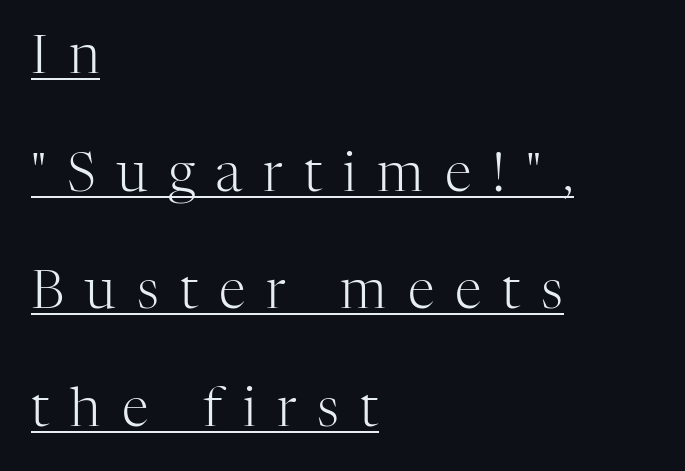
{"serif": "yes", "italic": "no", "bold": "no", "weight": "light", "width": "normal", "stroke_contrast": "high", "x_height": "medium", "monospaced": "no", "underline": "yes", "align": "left", "line_spacing": "loose", "line_spacing_ratio": 2.18, "letter_spacing": "wide", "letter_spacing_em": 0.39, "glyph_px": 54}
